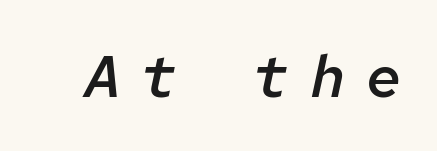
Q: Is the text bold? A: Semi-bold.
Q: Is the text italic (slanted)? A: Yes, it leans right by about 12 degrees.
Q: Is the text underlined? A: No.
Q: Is the spacing between letters normal or unusually wide? A: Unusually wide.
Q: Width (condensed, normal, or wide)? A: Normal.
Q: Stroke contrast? A: Low.
Q: x-height? A: Medium.
Q: Monospaced? A: Yes.
